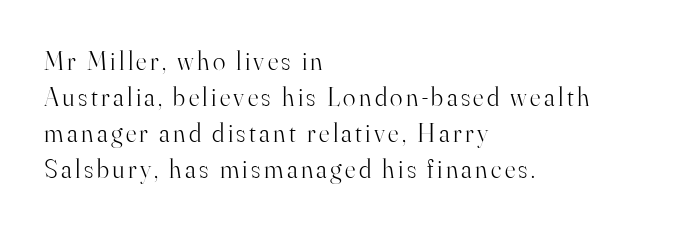
{"italic": "no", "bold": "no", "underline": "no", "align": "left", "line_spacing": "normal", "line_spacing_ratio": 1.39, "glyph_px": 26}
